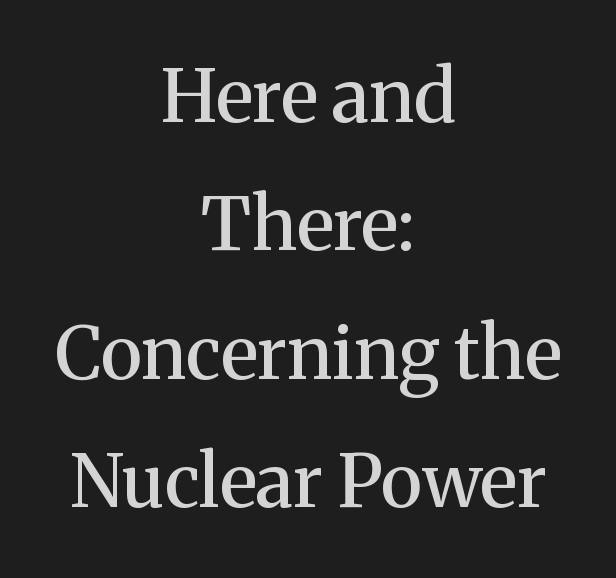
Q: Is the text bold? A: Semi-bold.
Q: Is the text italic (slanted)? A: No, it is upright.
Q: Is the typeface a serif or a sans-serif typeface? A: Serif.
Q: Is the text underlined? A: No.
Q: How is the paragraph aligned? A: Centered.
Q: Is the spacing between letters normal or unusually wide? A: Normal.
Q: Width (condensed, normal, or wide)? A: Normal.
Q: Stroke contrast? A: Medium.
Q: x-height? A: Medium.
Q: Monospaced? A: No.
